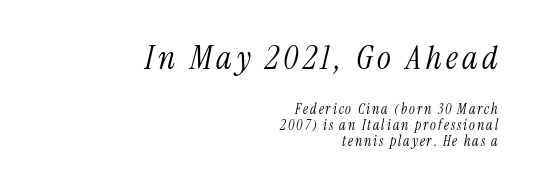
The image shows 33 px light, condensed serif type, italic (leaning right); set right-aligned, tight line spacing (1.14x), not underlined; the first (top) block is 2.36x larger; medium stroke contrast and a medium x-height.
